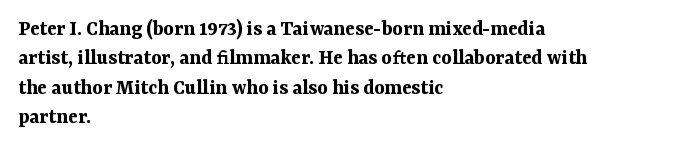
The image shows 22 px bold type, upright; set left-aligned, normal line spacing (1.34x), normal letter spacing, not underlined.
